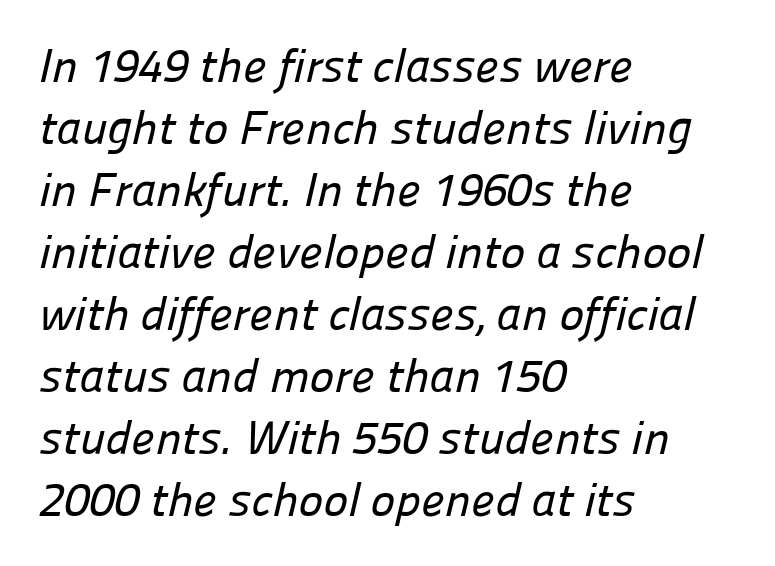
The image shows 47 px sans-serif type; set left-aligned, normal line spacing (1.32x), normal letter spacing, not underlined; low stroke contrast and a medium x-height.
